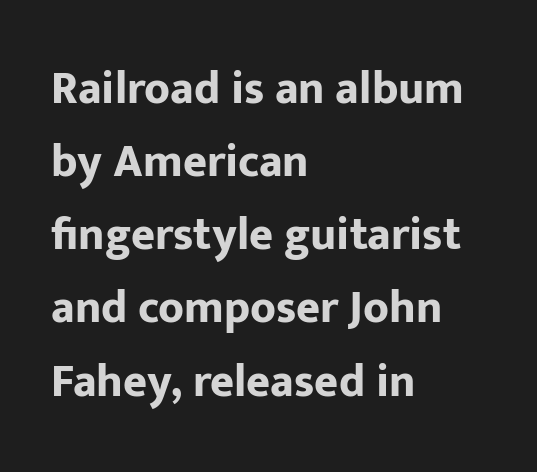
The image shows 46 px bold sans-serif type, upright; set left-aligned, normal line spacing (1.59x), normal letter spacing, not underlined; low stroke contrast and a medium x-height.
